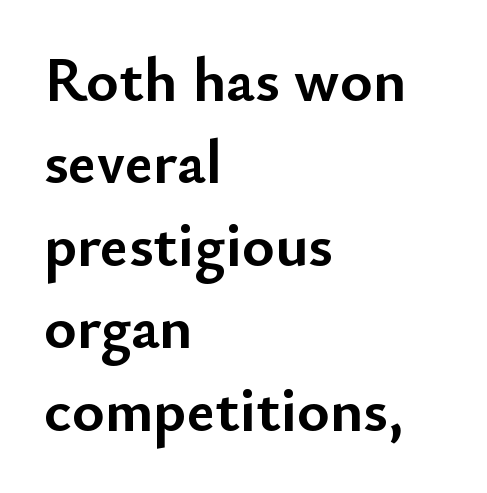
{"serif": "no", "italic": "no", "bold": "yes", "weight": "semibold", "width": "normal", "stroke_contrast": "low", "x_height": "small", "monospaced": "no", "underline": "no", "align": "left", "line_spacing": "normal", "line_spacing_ratio": 1.33, "letter_spacing": "normal", "letter_spacing_em": 0.0, "glyph_px": 62}
